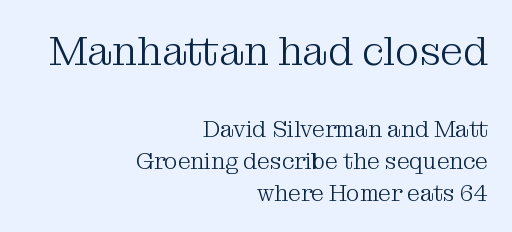
Q: Is the text bold? A: No.
Q: Is the text italic (slanted)? A: No, it is upright.
Q: Is the typeface a serif or a sans-serif typeface? A: Serif.
Q: Is the text underlined? A: No.
Q: How is the paragraph aligned? A: Right-aligned.
Q: Is the spacing between letters normal or unusually wide? A: Normal.
Q: Is the spacing between lines tight, normal or loose? A: Normal.
Q: Which block of text is set in a larger size, the first (top) or the second (bottom)? A: The first (top) one.
Q: Width (condensed, normal, or wide)? A: Normal.
Q: Stroke contrast? A: Medium.
Q: x-height? A: Medium.
Q: Monospaced? A: No.
